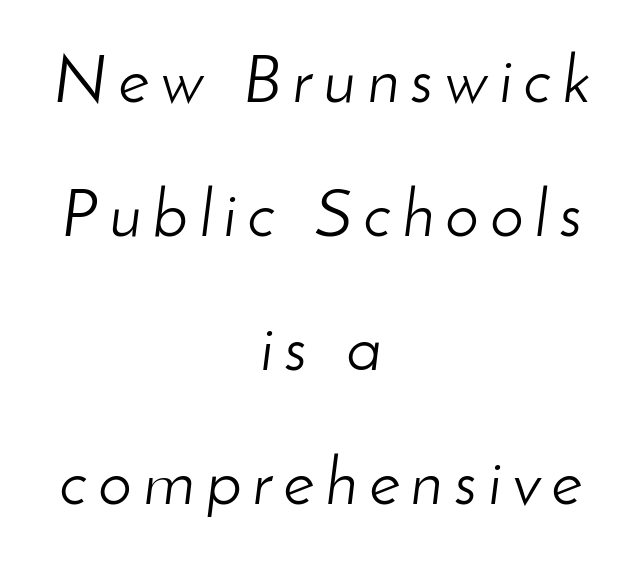
The image shows 67 px light type, italic (leaning right); set centered, loose line spacing (2.0x), not underlined; low stroke contrast and a small x-height.
